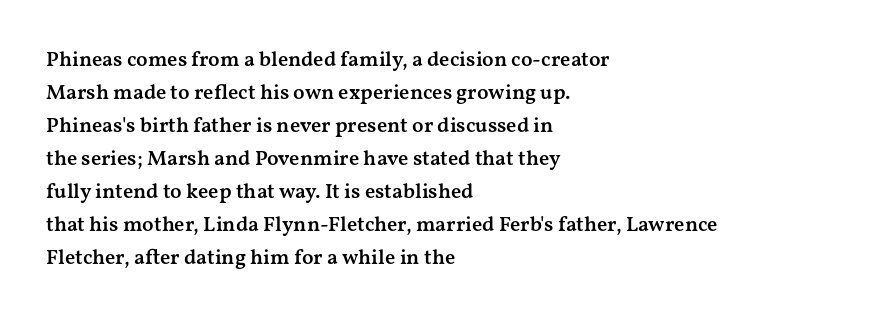
Q: Is the text bold? A: Semi-bold.
Q: Is the text italic (slanted)? A: No, it is upright.
Q: Is the text underlined? A: No.
Q: How is the paragraph aligned? A: Left-aligned.
Q: Is the spacing between letters normal or unusually wide? A: Normal.
Q: Is the spacing between lines tight, normal or loose? A: Normal.
